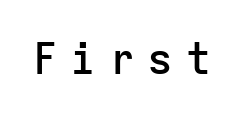
Q: Is the text bold? A: Semi-bold.
Q: Is the text italic (slanted)? A: No, it is upright.
Q: Is the typeface a serif or a sans-serif typeface? A: Sans-serif.
Q: Is the text underlined? A: No.
Q: Is the spacing between letters normal or unusually wide? A: Unusually wide.
Q: Width (condensed, normal, or wide)? A: Normal.
Q: Stroke contrast? A: Low.
Q: x-height? A: Medium.
Q: Monospaced? A: Yes.
